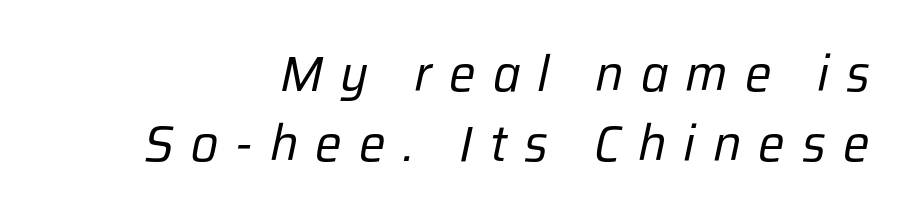
{"italic": "yes", "lean": "right", "slant_degrees": 12, "bold": "no", "weight": "regular", "width": "normal", "stroke_contrast": "low", "x_height": "medium", "monospaced": "no", "underline": "no", "align": "right", "line_spacing": "normal", "line_spacing_ratio": 1.41, "letter_spacing": "wide", "letter_spacing_em": 0.34, "glyph_px": 50}
